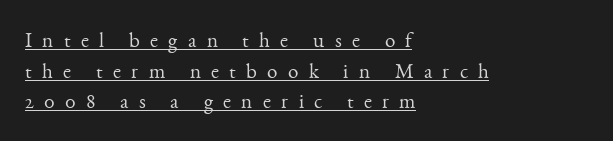
The image shows 21 px text type, upright; set left-aligned, normal line spacing (1.46x), unusually wide letter spacing (+0.49 em), underlined.
